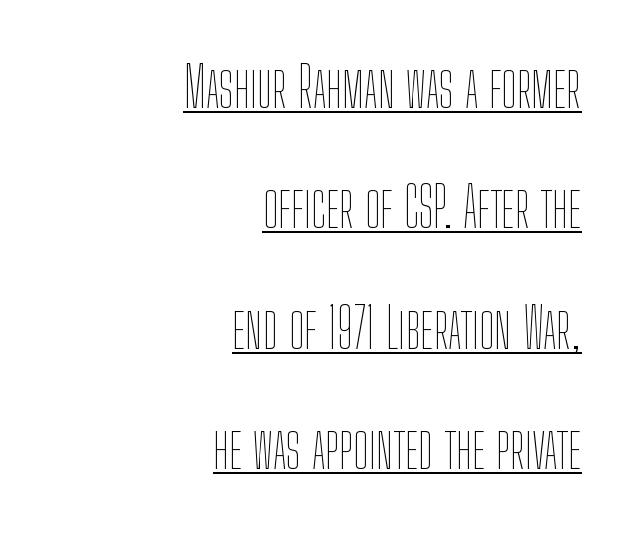
Q: Is the text bold? A: No.
Q: Is the text italic (slanted)? A: No, it is upright.
Q: Is the text underlined? A: Yes.
Q: How is the paragraph aligned? A: Right-aligned.
Q: Is the spacing between letters normal or unusually wide? A: Normal.
Q: Is the spacing between lines tight, normal or loose? A: Loose.
Q: Width (condensed, normal, or wide)? A: Condensed.
Q: Stroke contrast? A: Low.
Q: x-height? A: Medium.
Q: Monospaced? A: No.
